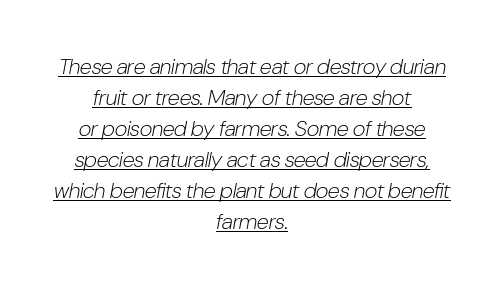
The image shows 22 px text type, italic (leaning right); set centered, normal line spacing (1.41x), normal letter spacing, underlined.
